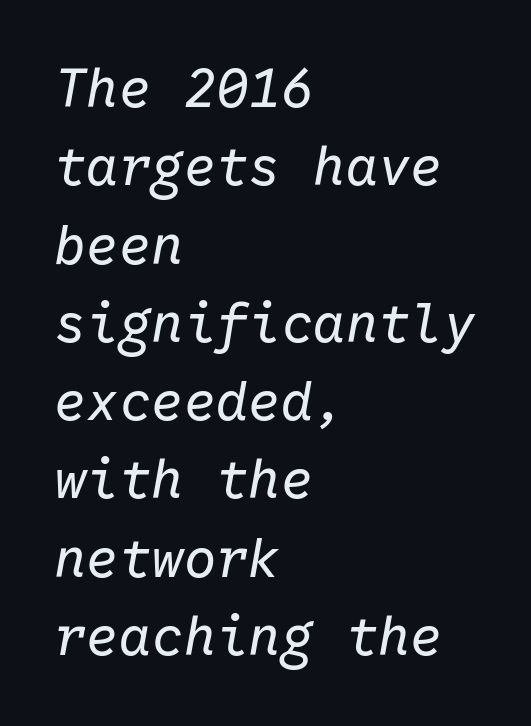
A clean baseline with only descenders dipping below it. This block has exactly the height ordinary leading produces. This sample is left-justified, so line endings fall wherever the words run out. Heaviness? Minimal to ordinary, like unemphasized prose.
